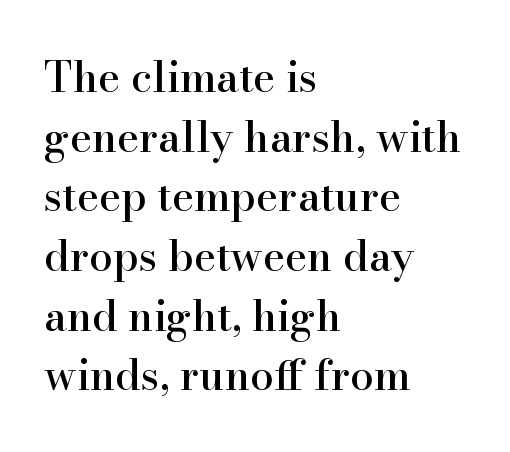
The type family on display is of the serif kind. Glance below the letters and you will spot only blank space. Students, observe: this is what conventionally led text looks like. A student would call this left alignment; a typographer would say flush left, rag right.
